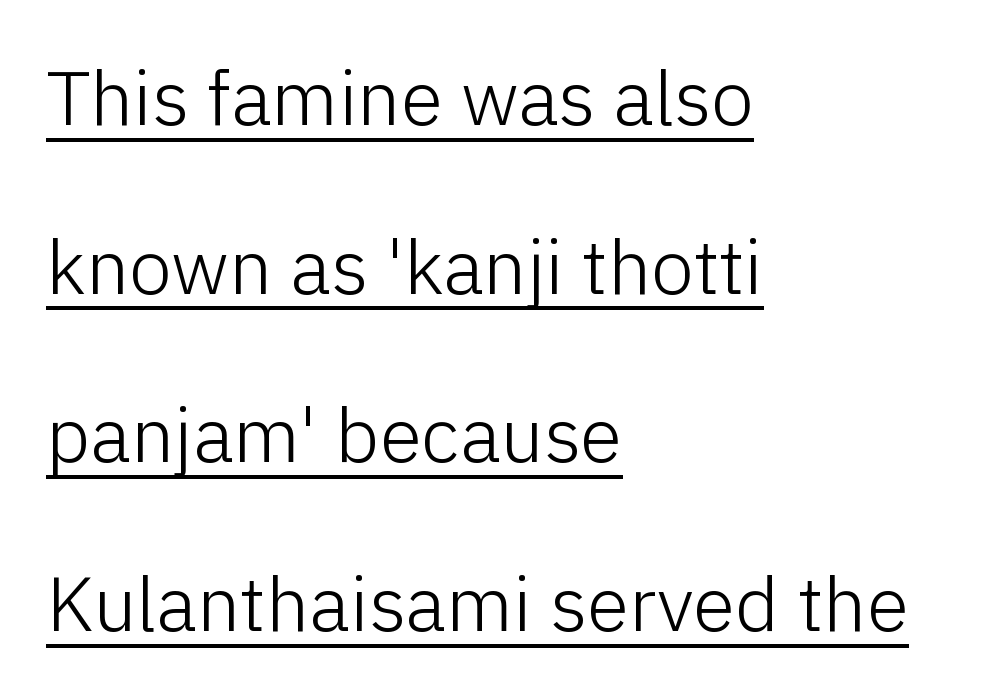
A classic flush-left, rag-right setting is used for this passage. This block would shrink considerably if given ordinary leading; it's expanded now. The font's upright variant was chosen for this text. Honestly, the letter spacing is just normal — you wouldn't notice it. Letterform terminals end flat and unadorned throughout the passage. Compared with a typical body face, this is equally light or lighter still.
